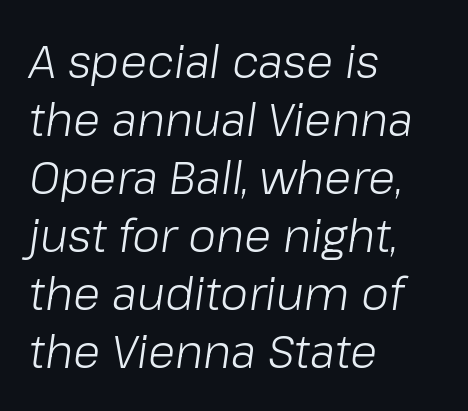
The image shows 45 px light type, italic (leaning right); set left-aligned, normal line spacing (1.29x), normal letter spacing, not underlined; low stroke contrast and a medium x-height.
